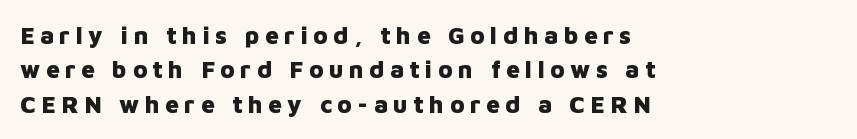
The image shows 24 px bold type, upright; set left-aligned, normal line spacing (1.43x), unusually wide letter spacing (+0.23 em), not underlined.
